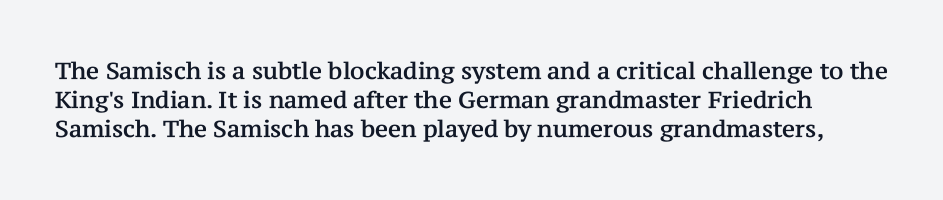
{"italic": "no", "underline": "no", "line_spacing": "normal", "line_spacing_ratio": 1.27, "letter_spacing": "normal", "letter_spacing_em": 0.0, "glyph_px": 23}
